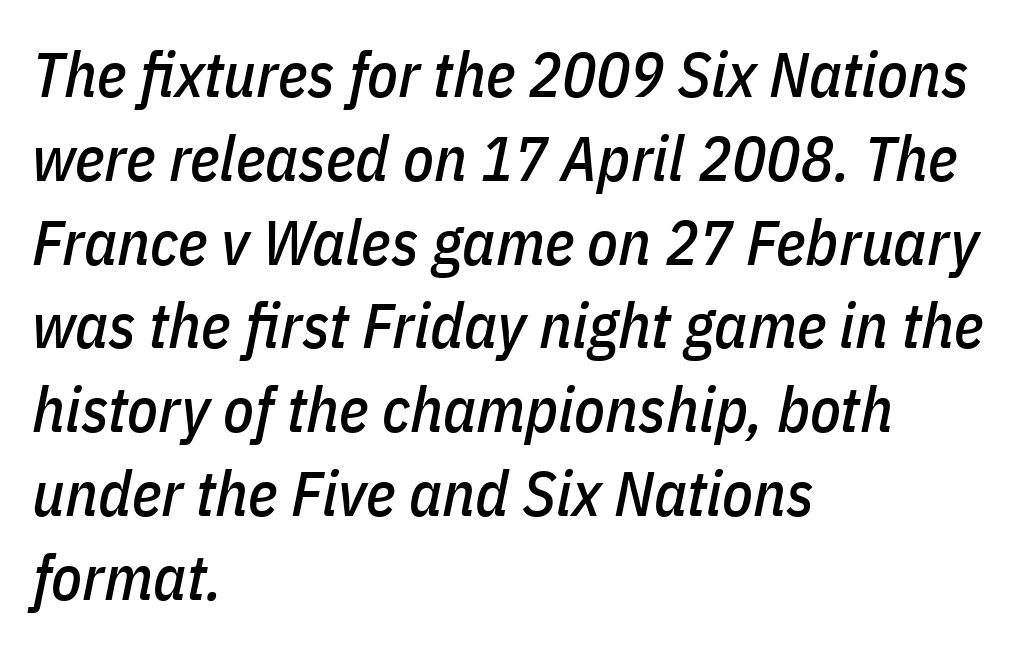
In CSS terms this would be text-align: left. The passage shown is typed in a proportional face where columns would drift. Check the space under the baseline: it is left empty. Every character sits at an angle, as italics do. Does extra space separate the letters? No, they use regular spacing.
